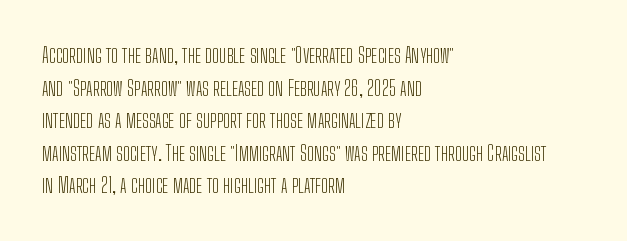
The axis of the letterforms is exactly vertical. Here the glyphs are tracked normally, forming tight word shapes. Descenders hang freely into open space. Line beginnings align vertically; line endings do not. The rows are spaced the way most documents space them.
